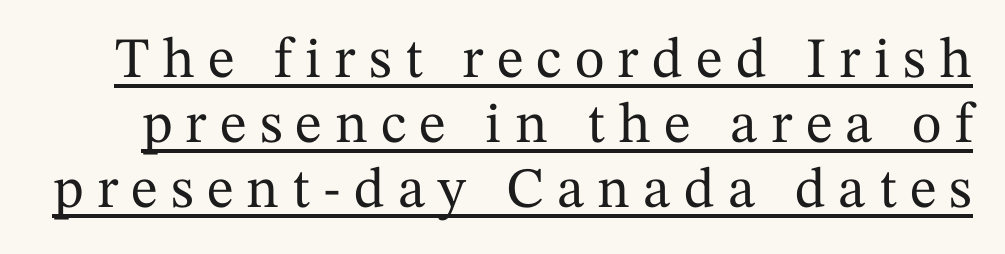
The image shows 57 px serif type, upright; set tight line spacing (1.14x), unusually wide letter spacing (+0.23 em), underlined; medium stroke contrast and a medium x-height.
